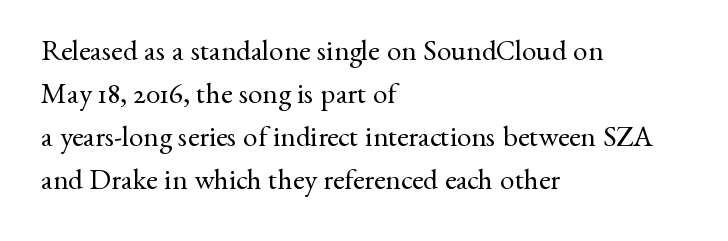
Q: Is the text bold? A: No.
Q: Is the text italic (slanted)? A: No, it is upright.
Q: Is the typeface a serif or a sans-serif typeface? A: Serif.
Q: Is the text underlined? A: No.
Q: How is the paragraph aligned? A: Left-aligned.
Q: Is the spacing between letters normal or unusually wide? A: Normal.
Q: Is the spacing between lines tight, normal or loose? A: Normal.
Q: Width (condensed, normal, or wide)? A: Normal.
Q: Stroke contrast? A: Medium.
Q: x-height? A: Small.
Q: Monospaced? A: No.
